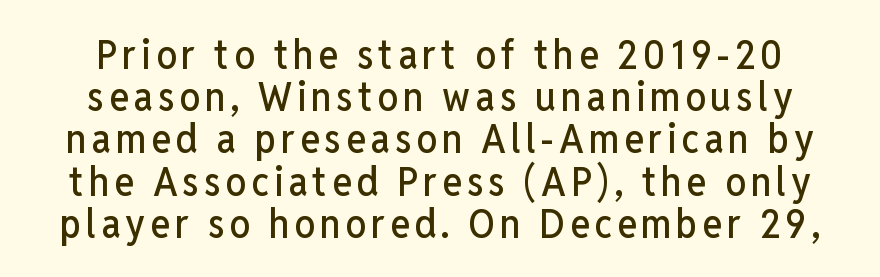
{"serif": "no", "italic": "no", "width": "condensed", "stroke_contrast": "low", "x_height": "medium", "monospaced": "no", "underline": "no", "line_spacing": "tight", "line_spacing_ratio": 1.03, "glyph_px": 41}
